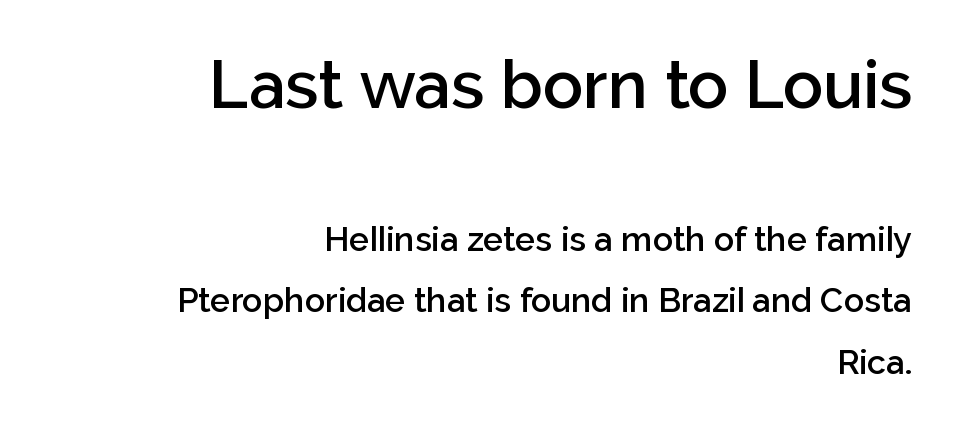
{"serif": "no", "italic": "no", "bold": "semi", "weight": "semibold", "width": "normal", "stroke_contrast": "low", "x_height": "medium", "monospaced": "no", "underline": "no", "align": "right", "line_spacing_ratio": 1.8, "letter_spacing": "normal", "letter_spacing_em": 0.0, "larger_block": "first", "size_ratio": 1.97, "glyph_px": 67}
